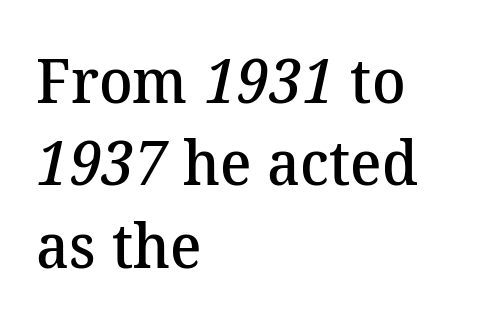
The typesetter chose a ragged-right arrangement here. Each glyph is drawn with semibold strokes, heavier than normal yet not fully bold. How are the letters spaced? Ordinarily, with no added tracking. Descender tails drop into unmarked territory.
